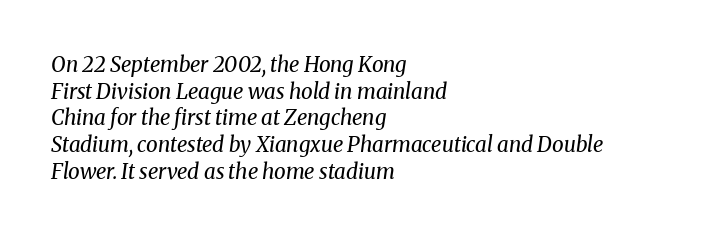
The space beneath each line is pristine and unruled. Compared with a centered layout, this one pins lines to the left instead. The passage shown is not bold in any degree. Slant detected: the letters are inclined. The vertical gap from one line to the next is medium.
